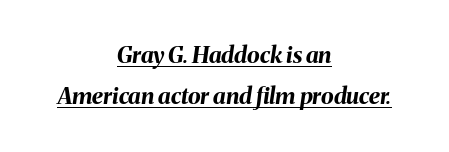
{"italic": "yes", "lean": "right", "slant_degrees": 8, "bold": "yes", "underline": "yes", "align": "center", "line_spacing_ratio": 1.8, "letter_spacing": "normal", "letter_spacing_em": 0.0, "glyph_px": 23}
